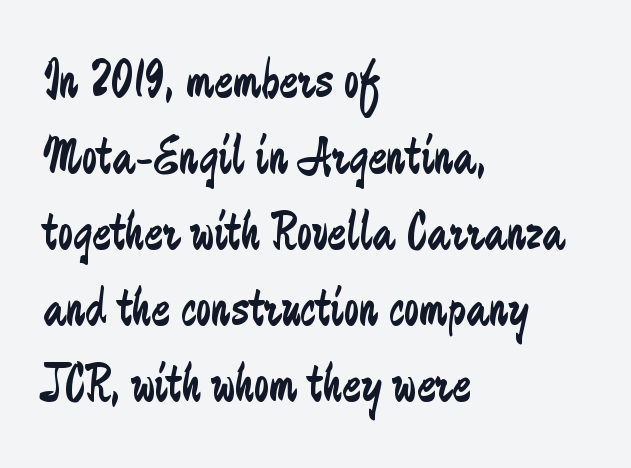
{"serif": "no", "bold": "no", "weight": "regular", "width": "condensed", "stroke_contrast": "low", "x_height": "small", "monospaced": "no", "underline": "no", "align": "left", "line_spacing": "normal", "line_spacing_ratio": 1.38, "letter_spacing": "normal", "letter_spacing_em": 0.0, "glyph_px": 55}
